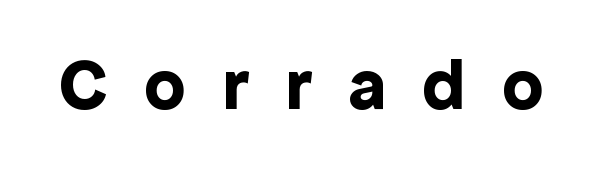
{"serif": "no", "italic": "no", "bold": "yes", "weight": "bold", "width": "normal", "x_height": "medium", "monospaced": "no", "underline": "no", "letter_spacing": "wide", "letter_spacing_em": 0.49, "glyph_px": 74}
